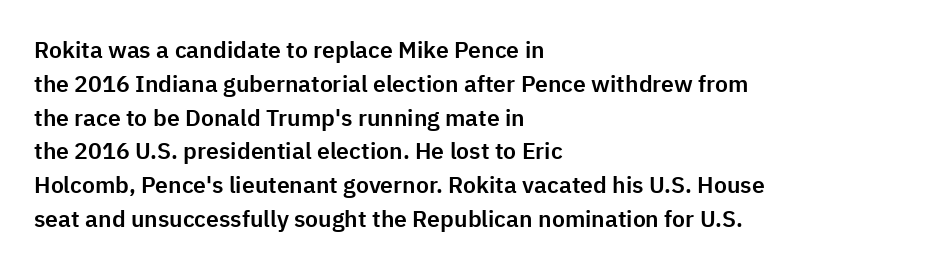
The image shows 23 px text type, upright; set left-aligned, normal line spacing (1.47x), normal letter spacing, not underlined.
